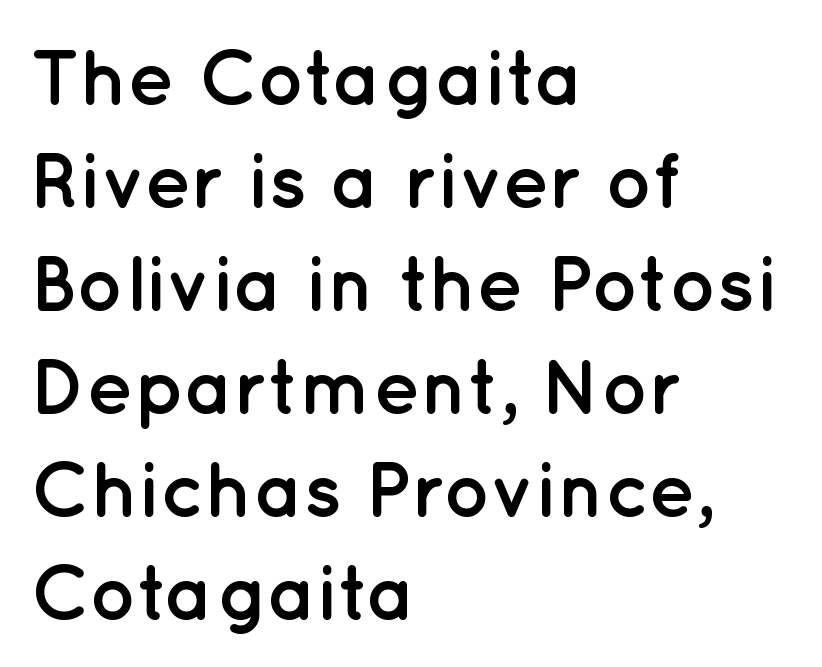
The letters advance in unequal steps, a hallmark of proportional type. This rendering uses left alignment, leaving the right contour irregular. If you drew a line through each stem, it would be perfectly vertical. Is the letter spacing exaggerated? No — it looks like the ordinary default. Evenly set lines give the paragraph a standard silhouette.
